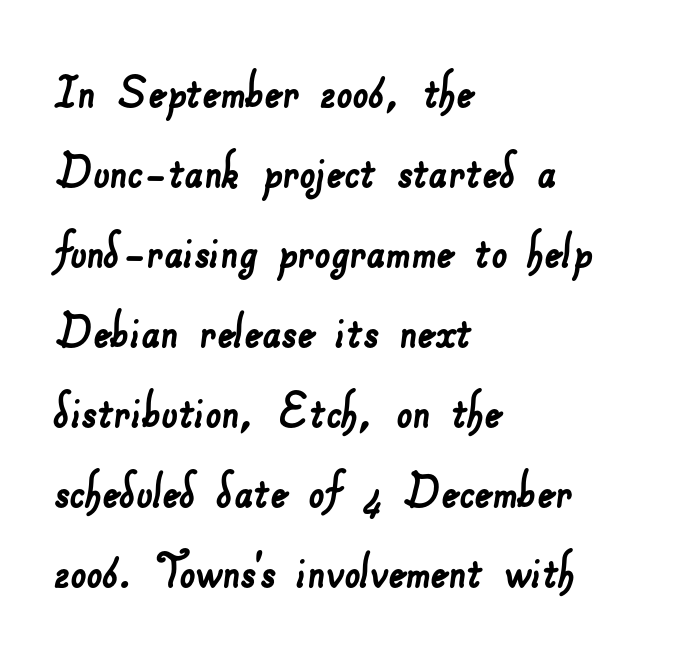
The image shows 56 px sans-serif type; set left-aligned, normal line spacing (1.43x), normal letter spacing, not underlined; low stroke contrast and a small x-height.
